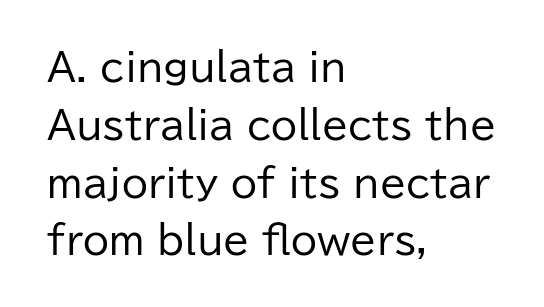
{"serif": "no", "italic": "no", "bold": "no", "weight": "regular", "width": "normal", "stroke_contrast": "low", "x_height": "medium", "monospaced": "no", "underline": "no", "align": "left", "line_spacing": "normal", "line_spacing_ratio": 1.52, "letter_spacing": "normal", "letter_spacing_em": 0.0, "glyph_px": 38}
